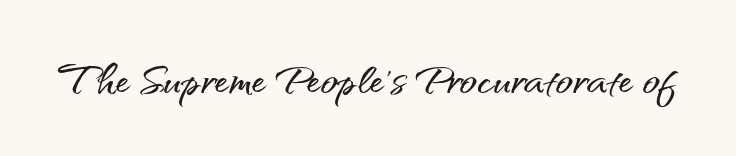
The image shows 57 px sans-serif type; set normal letter spacing, not underlined; medium stroke contrast and a small x-height.
